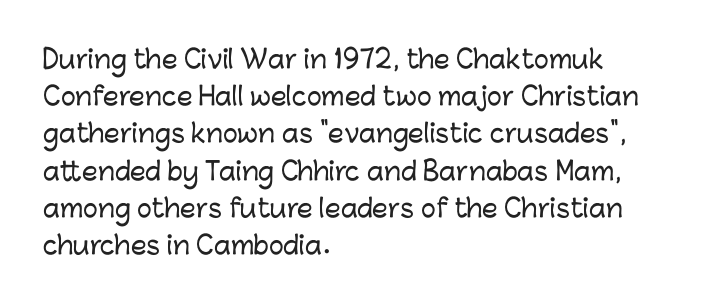
The image shows 25 px text type, upright; set left-aligned, normal line spacing (1.49x), normal letter spacing, not underlined.
